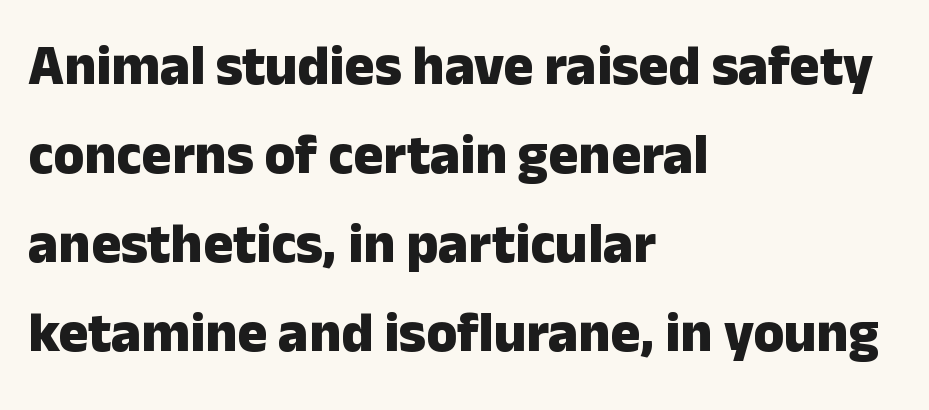
Q: Is the text bold? A: Yes.
Q: Is the text italic (slanted)? A: No, it is upright.
Q: Is the typeface a serif or a sans-serif typeface? A: Sans-serif.
Q: Is the text underlined? A: No.
Q: How is the paragraph aligned? A: Left-aligned.
Q: Is the spacing between letters normal or unusually wide? A: Normal.
Q: Is the spacing between lines tight, normal or loose? A: Normal.
Q: Width (condensed, normal, or wide)? A: Normal.
Q: Stroke contrast? A: Low.
Q: x-height? A: Medium.
Q: Monospaced? A: No.
